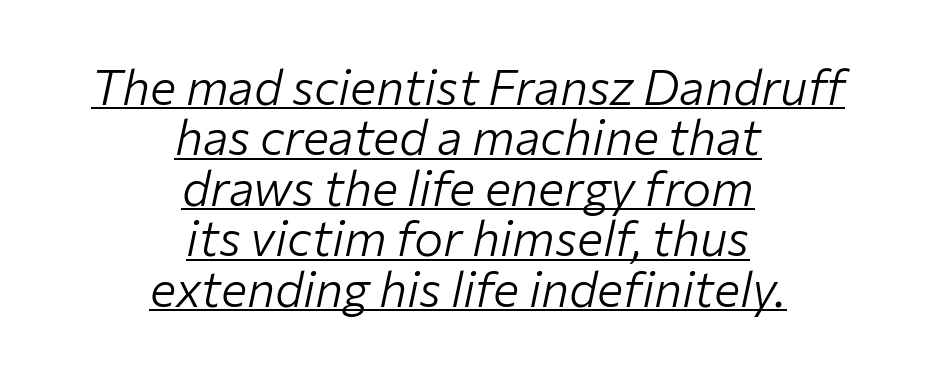
Q: Is the text bold? A: No.
Q: Is the text italic (slanted)? A: Yes, it leans right by about 12 degrees.
Q: Is the text underlined? A: Yes.
Q: How is the paragraph aligned? A: Centered.
Q: Is the spacing between letters normal or unusually wide? A: Normal.
Q: Is the spacing between lines tight, normal or loose? A: Tight.
Q: Width (condensed, normal, or wide)? A: Normal.
Q: Stroke contrast? A: Low.
Q: x-height? A: Medium.
Q: Monospaced? A: No.
